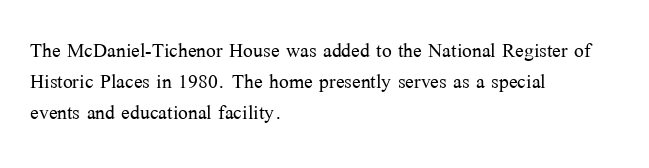
Q: Is the text bold? A: No.
Q: Is the text italic (slanted)? A: No, it is upright.
Q: Is the text underlined? A: No.
Q: How is the paragraph aligned? A: Left-aligned.
Q: Is the spacing between letters normal or unusually wide? A: Normal.
